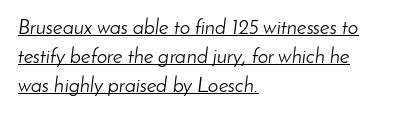
The image shows 21 px text type, italic (leaning right); set left-aligned, normal line spacing (1.38x), normal letter spacing, underlined.
